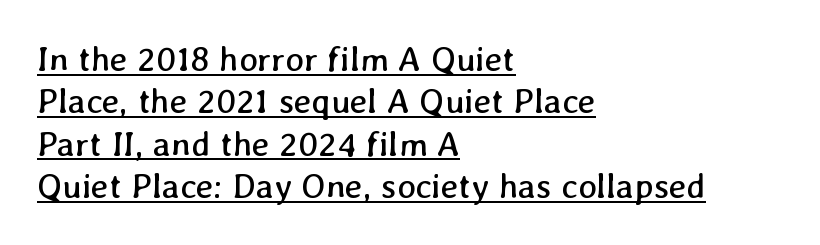
The image shows 35 px regular-weight type; set left-aligned, line spacing 1.21x, normal letter spacing, underlined; low stroke contrast and a medium x-height.
